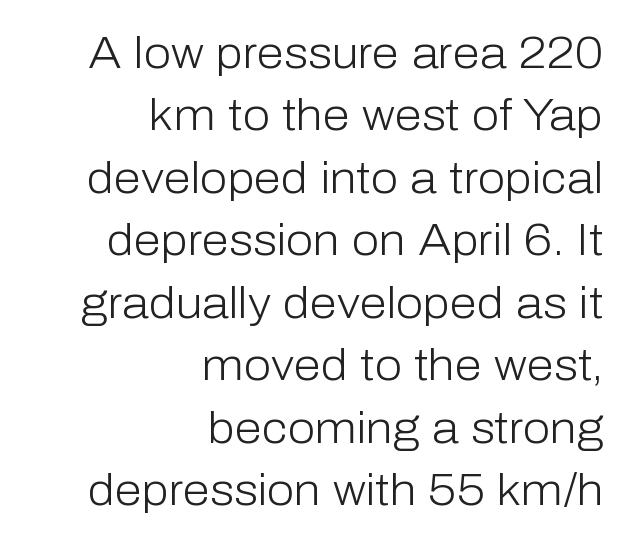
The image shows 44 px light sans-serif type, upright; set right-aligned, normal line spacing (1.42x), normal letter spacing, not underlined; low stroke contrast and a medium x-height.
